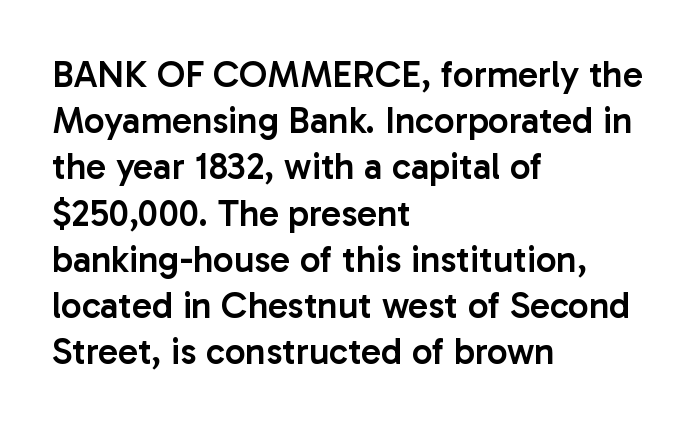
Q: Is the text bold? A: Semi-bold.
Q: Is the text italic (slanted)? A: No, it is upright.
Q: Is the typeface a serif or a sans-serif typeface? A: Sans-serif.
Q: Is the text underlined? A: No.
Q: How is the paragraph aligned? A: Left-aligned.
Q: Is the spacing between letters normal or unusually wide? A: Normal.
Q: Is the spacing between lines tight, normal or loose? A: Normal.
Q: Width (condensed, normal, or wide)? A: Normal.
Q: Stroke contrast? A: Low.
Q: x-height? A: Medium.
Q: Monospaced? A: No.
